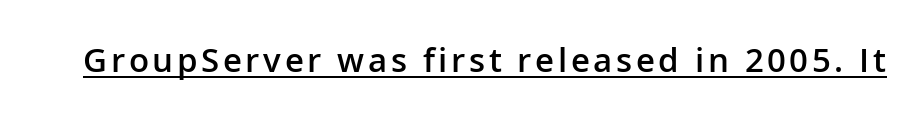
Q: Is the text bold? A: Semi-bold.
Q: Is the text italic (slanted)? A: No, it is upright.
Q: Is the typeface a serif or a sans-serif typeface? A: Sans-serif.
Q: Is the text underlined? A: Yes.
Q: Width (condensed, normal, or wide)? A: Normal.
Q: Stroke contrast? A: Low.
Q: x-height? A: Medium.
Q: Monospaced? A: No.
